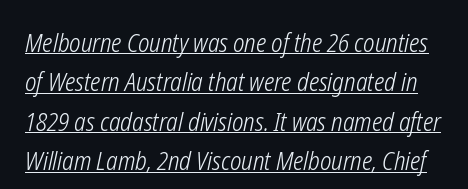
Notice how descenders clear the ascenders below comfortably — that's standard leading. Observe the lean: these are italic letterforms. You could call the tracking neutral — neither tight nor loose. The rendered words wear a rule along their underside. The weight would be labelled regular, book, light, or lighter still.
